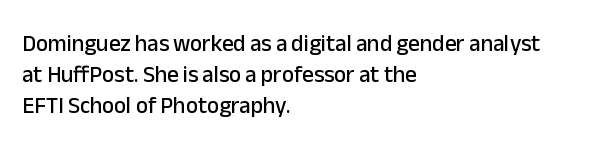
{"italic": "no", "underline": "no", "align": "left", "line_spacing": "normal", "line_spacing_ratio": 1.34, "letter_spacing": "normal", "letter_spacing_em": 0.0, "glyph_px": 23}
